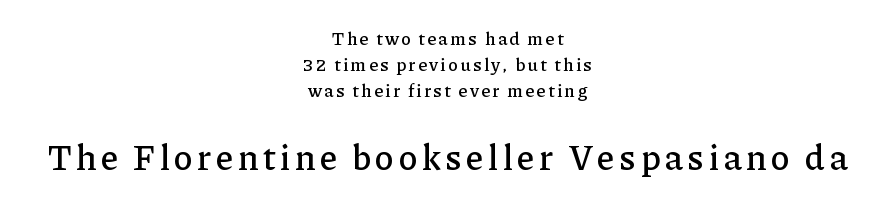
{"serif": "yes", "italic": "no", "width": "normal", "stroke_contrast": "low", "x_height": "medium", "monospaced": "no", "underline": "no", "align": "center", "line_spacing": "normal", "line_spacing_ratio": 1.44, "larger_block": "second", "size_ratio": 1.94, "glyph_px": 35}
